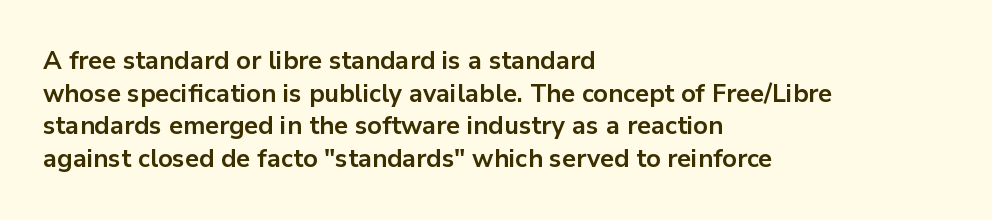
The image shows 25 px bold type, upright; set left-aligned, normal line spacing (1.31x), normal letter spacing, not underlined.
